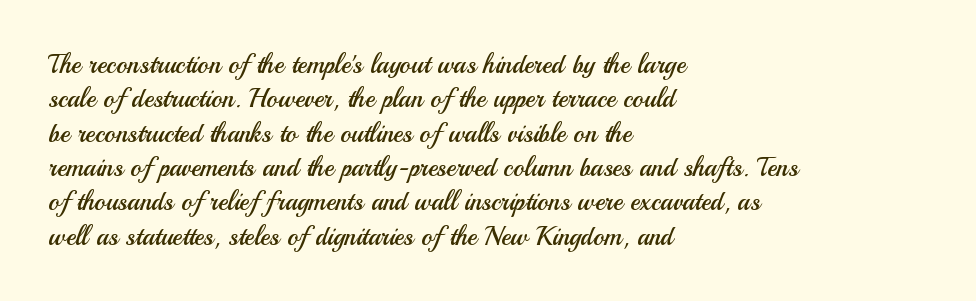
Q: Is the text bold? A: No.
Q: Is the text italic (slanted)? A: Yes.
Q: Is the text underlined? A: No.
Q: How is the paragraph aligned? A: Left-aligned.
Q: Is the spacing between letters normal or unusually wide? A: Normal.
Q: Is the spacing between lines tight, normal or loose? A: Normal.
